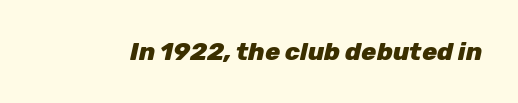
Letters rest on an invisible, unmarked baseline. Compared with typical body copy, the letter spacing here is the same. Rendered with sloped, italic letterforms. Students, this is bold: see how much ink each stroke carries.
